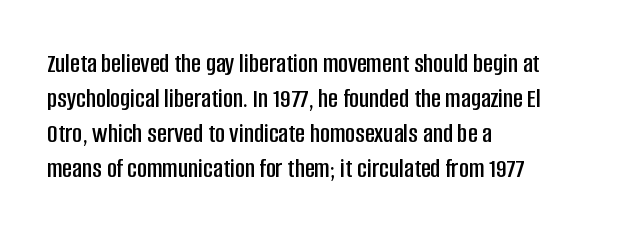
In CSS terms this would be text-align: left. Does the lettering tilt? It doesn't — this is upright. The strip under each line holds only bare page. Each word holds together tightly as a unit, with standard inter-letter gaps. These lines sit exactly where default settings would place them.
